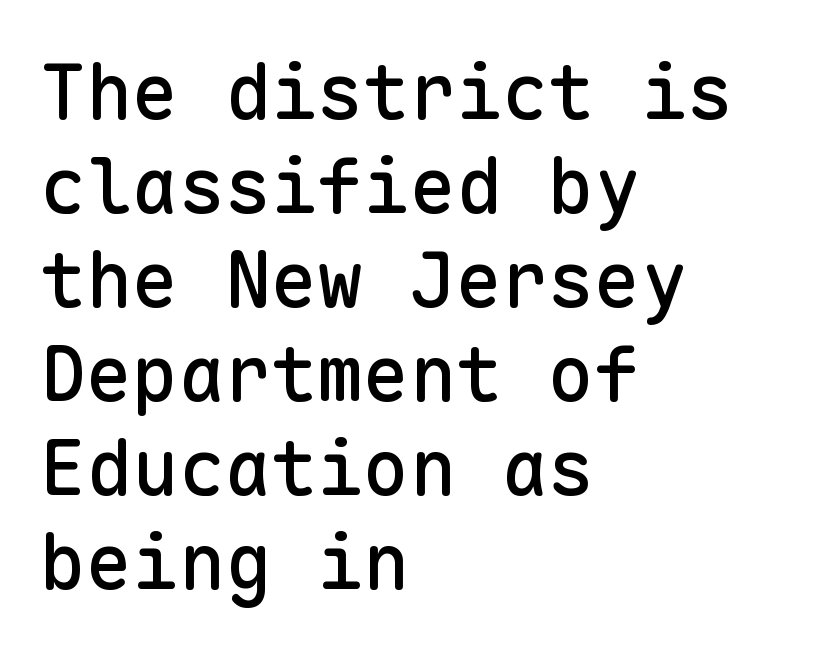
Q: Is the text italic (slanted)? A: No, it is upright.
Q: Is the typeface a serif or a sans-serif typeface? A: Sans-serif.
Q: Is the text underlined? A: No.
Q: How is the paragraph aligned? A: Left-aligned.
Q: Is the spacing between letters normal or unusually wide? A: Normal.
Q: Width (condensed, normal, or wide)? A: Normal.
Q: Stroke contrast? A: Low.
Q: x-height? A: Medium.
Q: Monospaced? A: Yes.
